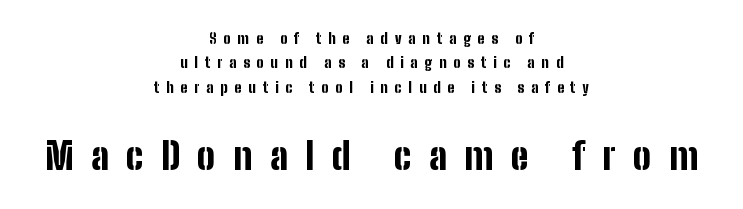
{"serif": "no", "italic": "no", "bold": "yes", "weight": "bold", "width": "condensed", "stroke_contrast": "low", "x_height": "medium", "monospaced": "no", "underline": "no", "align": "center", "line_spacing": "normal", "line_spacing_ratio": 1.62, "letter_spacing": "wide", "letter_spacing_em": 0.46, "larger_block": "second", "size_ratio": 2.53, "glyph_px": 38}
